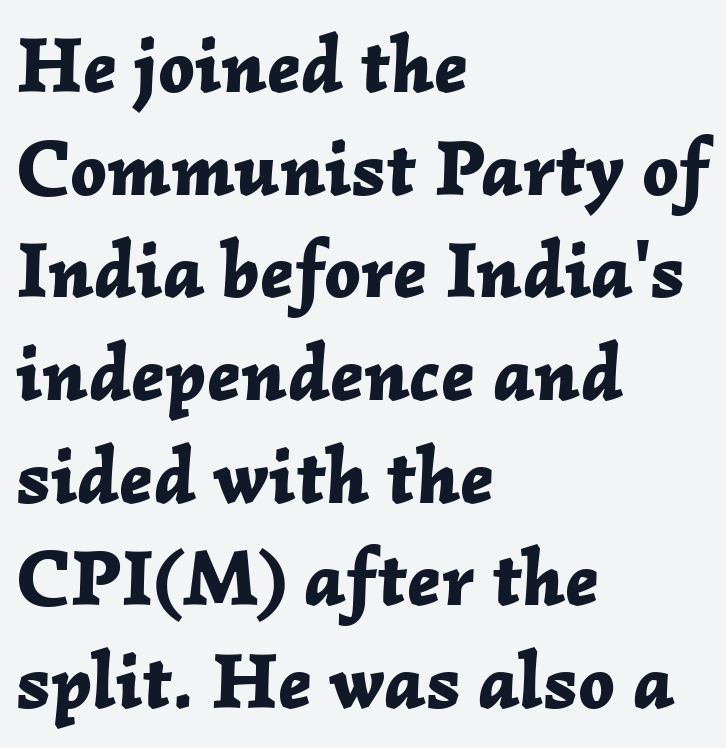
The image shows 79 px bold type, italic (leaning right); set left-aligned, normal line spacing (1.3x), normal letter spacing, not underlined; low stroke contrast and a medium x-height.
